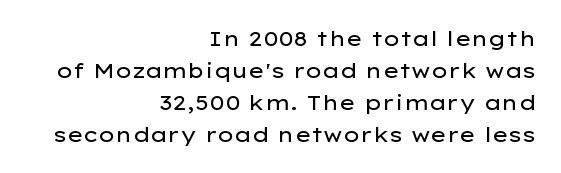
The image shows 21 px text type, upright; set right-aligned, normal line spacing (1.52x), normal letter spacing, not underlined.
